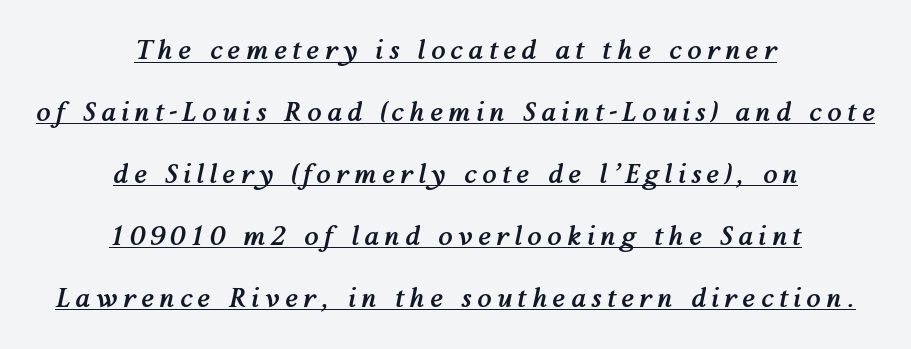
The image shows 26 px bold type, italic (leaning right); set centered, loose line spacing (2.38x), unusually wide letter spacing (+0.21 em), underlined.
